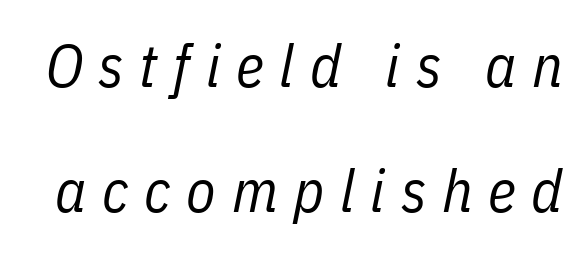
These lines stand farther apart than default settings would place them. A typesetter would call this heavily tracked-out type. The passage shown is not underscored anywhere. The strokes carry an ordinary text weight at most.
